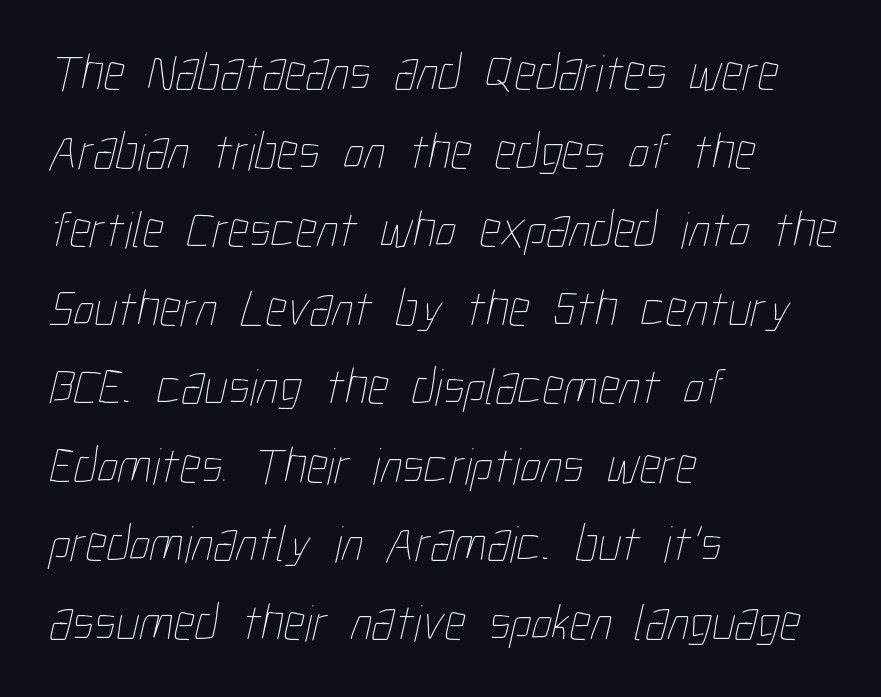
The strokes are not fattened; the text isn't bold. Vertically, the passage feels balanced, rows spaced as you'd expect. This sample has the flowing, uneven cadence of proportional lettering. Leftover space on each line is placed entirely after the last word. Tracking value appears to be zero — textbook default spacing.
